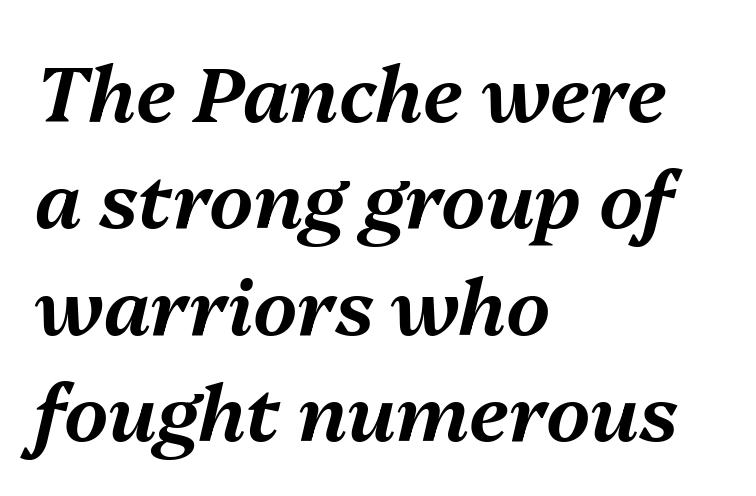
The image shows 77 px text type, italic (leaning right); set left-aligned, normal line spacing (1.38x), normal letter spacing, not underlined; medium stroke contrast and a medium x-height.
